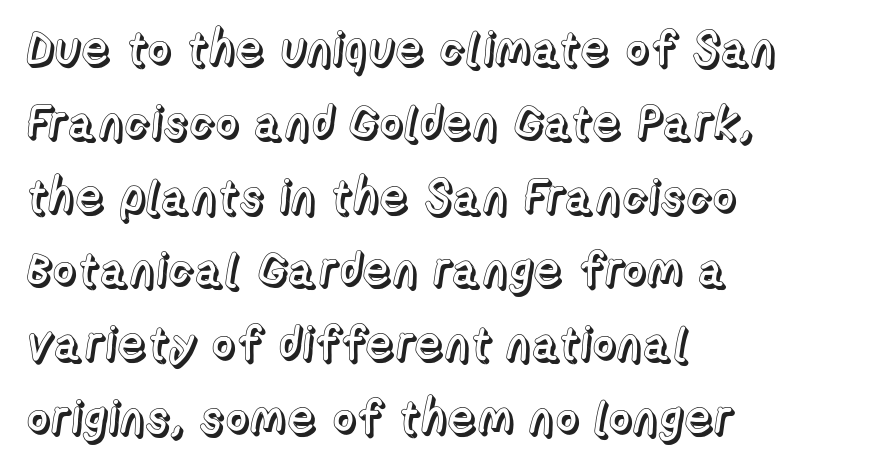
The image shows 47 px text type; set left-aligned, normal line spacing (1.57x), normal letter spacing, not underlined; a medium x-height.
